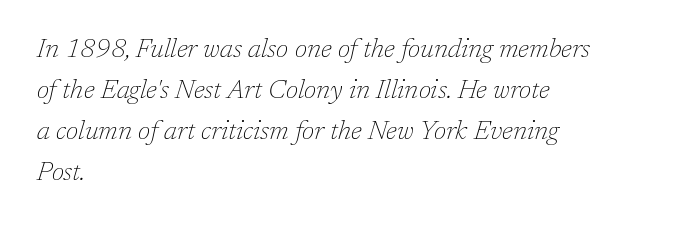
Q: Is the text bold? A: No.
Q: Is the text italic (slanted)? A: Yes, it leans right by about 17 degrees.
Q: Is the text underlined? A: No.
Q: How is the paragraph aligned? A: Left-aligned.
Q: Is the spacing between letters normal or unusually wide? A: Normal.
Q: Is the spacing between lines tight, normal or loose? A: Normal.
